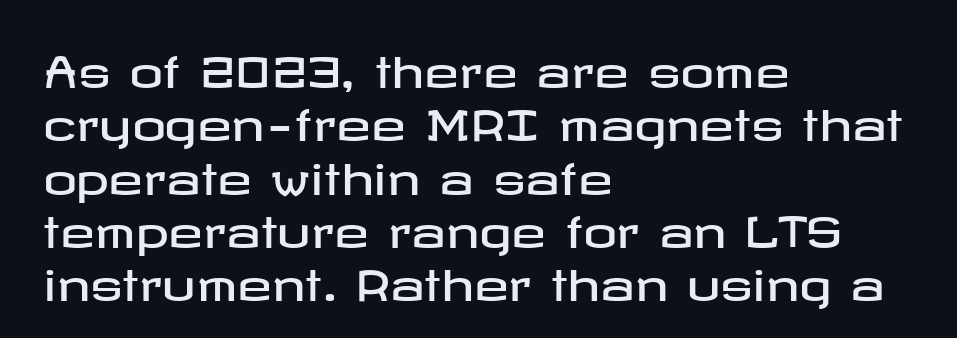
The image shows 42 px wide sans-serif type, upright; set left-aligned, normal line spacing (1.27x), normal letter spacing, not underlined; low stroke contrast and a medium x-height.
